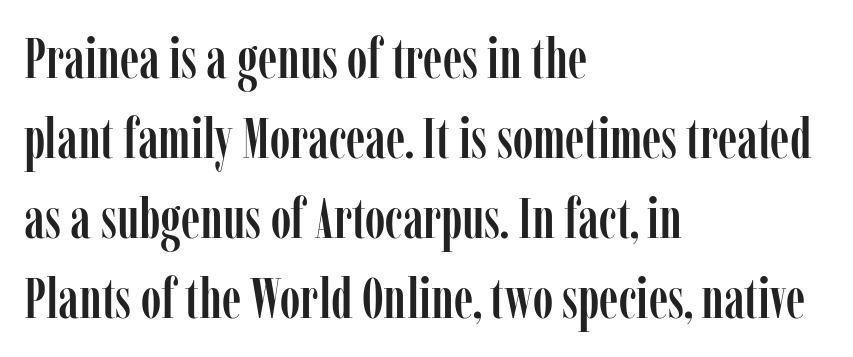
Tracking value appears to be zero — textbook default spacing. Baseline-to-baseline distance is the conventional proportion of letter height. A typesetter would mark this as roman, not italic. The passage shown is typed in a proportional face where columns would drift.
